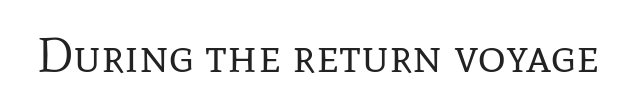
The image shows 48 px regular-weight serif type, upright; set normal letter spacing, not underlined; low stroke contrast and a medium x-height.
